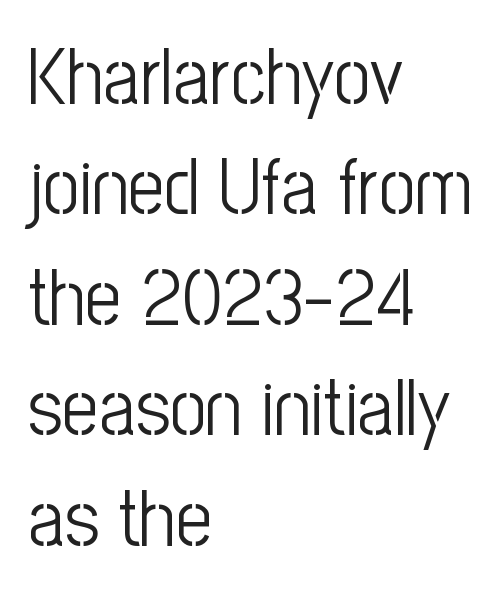
{"serif": "no", "italic": "no", "bold": "no", "weight": "light", "width": "condensed", "stroke_contrast": "low", "x_height": "medium", "monospaced": "no", "underline": "no", "align": "left", "line_spacing": "normal", "line_spacing_ratio": 1.38, "letter_spacing": "normal", "letter_spacing_em": 0.0, "glyph_px": 80}
